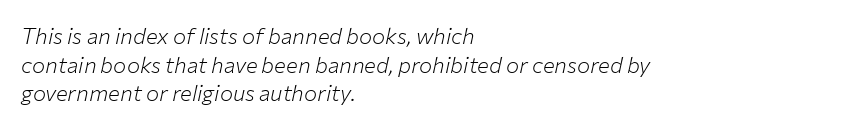
The image shows 22 px text type, italic (leaning right); set left-aligned, normal line spacing (1.3x), normal letter spacing, not underlined.
